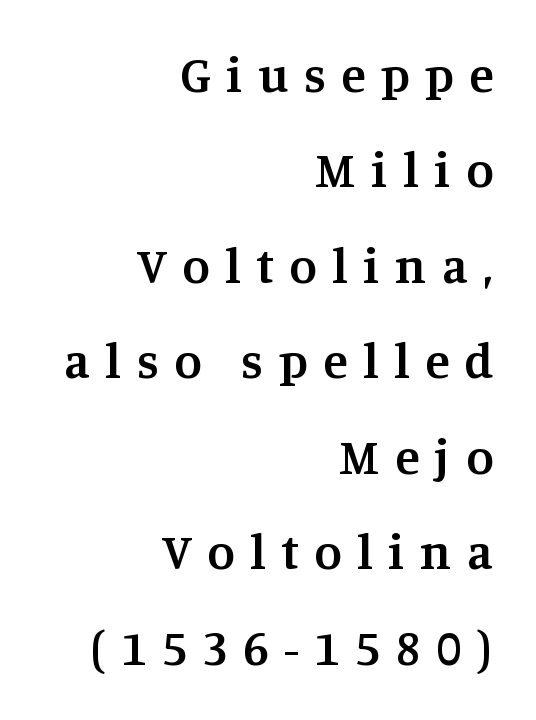
Q: Is the text bold? A: Semi-bold.
Q: Is the text italic (slanted)? A: No, it is upright.
Q: Is the typeface a serif or a sans-serif typeface? A: Serif.
Q: Is the text underlined? A: No.
Q: How is the paragraph aligned? A: Right-aligned.
Q: Is the spacing between letters normal or unusually wide? A: Unusually wide.
Q: Is the spacing between lines tight, normal or loose? A: Loose.
Q: Width (condensed, normal, or wide)? A: Normal.
Q: Stroke contrast? A: Medium.
Q: x-height? A: Large.
Q: Monospaced? A: No.
